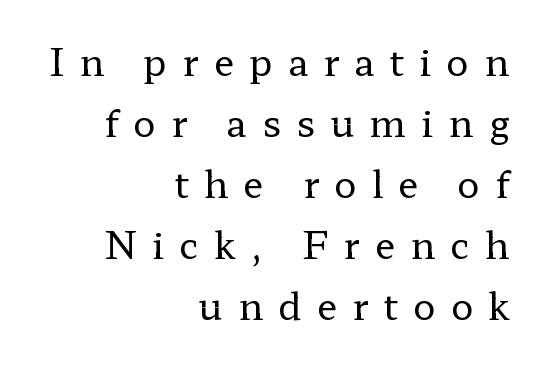
The image shows 37 px regular-weight, wide serif type, upright; set right-aligned, normal line spacing (1.65x), unusually wide letter spacing (+0.41 em), not underlined; low stroke contrast and a medium x-height.
